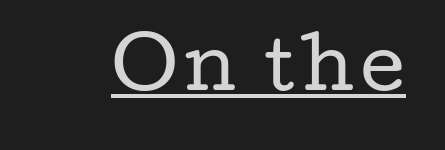
The image shows 69 px regular-weight, wide serif type, upright; set underlined; low stroke contrast and a medium x-height.
